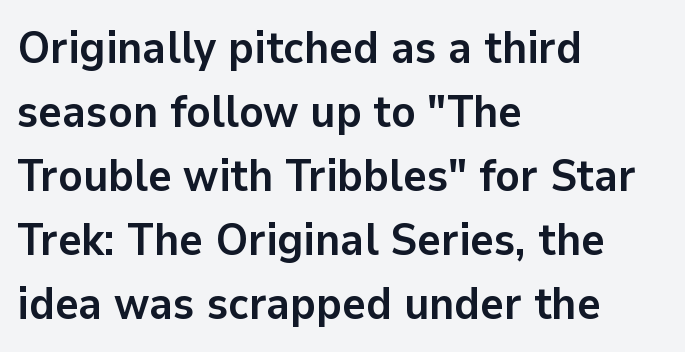
{"serif": "no", "italic": "no", "bold": "yes", "weight": "semibold", "width": "normal", "stroke_contrast": "low", "x_height": "medium", "monospaced": "no", "underline": "no", "align": "left", "line_spacing": "normal", "line_spacing_ratio": 1.42, "letter_spacing": "normal", "letter_spacing_em": 0.0, "glyph_px": 45}
